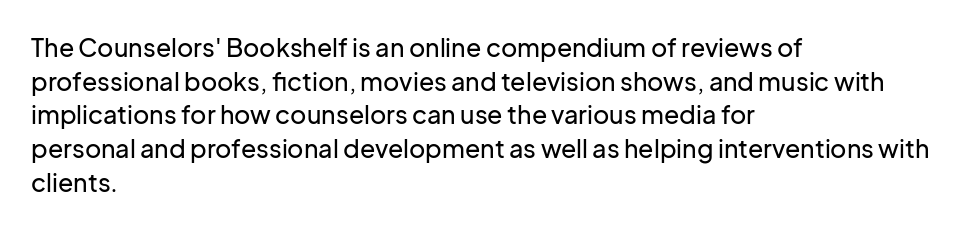
{"italic": "no", "underline": "no", "align": "left", "line_spacing": "normal", "line_spacing_ratio": 1.35, "letter_spacing": "normal", "letter_spacing_em": 0.0, "glyph_px": 25}
